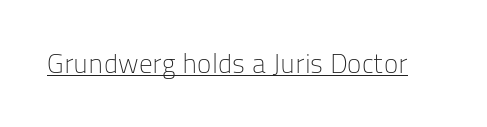
Vertical stems look standard width or narrower in stroke. This sample carries an underscore along the baseline area. Notice how the stems are strictly vertical — no italics here. Spacing between characters is what you'd get straight out of the box.
